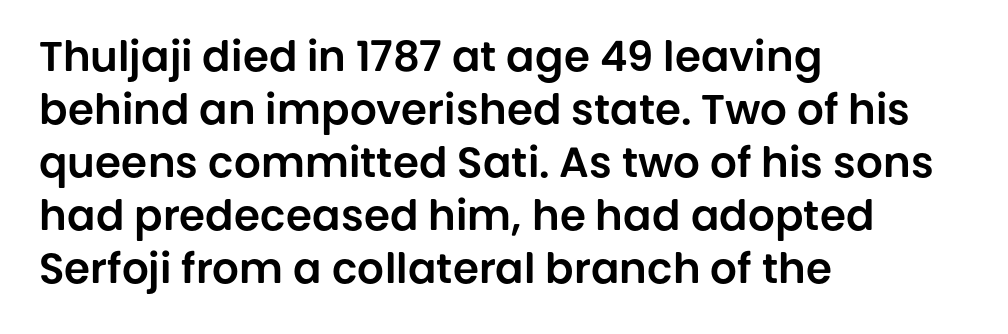
{"serif": "no", "italic": "no", "width": "normal", "stroke_contrast": "low", "x_height": "large", "monospaced": "no", "underline": "no", "align": "left", "line_spacing": "normal", "line_spacing_ratio": 1.26, "letter_spacing": "normal", "letter_spacing_em": 0.0, "glyph_px": 42}
